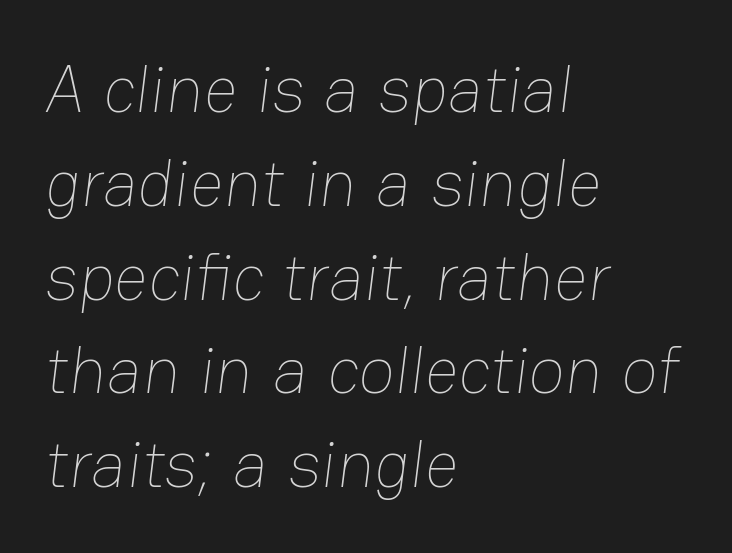
The image shows 67 px thin type; set left-aligned, normal line spacing (1.4x), normal letter spacing, not underlined; low stroke contrast and a medium x-height.
